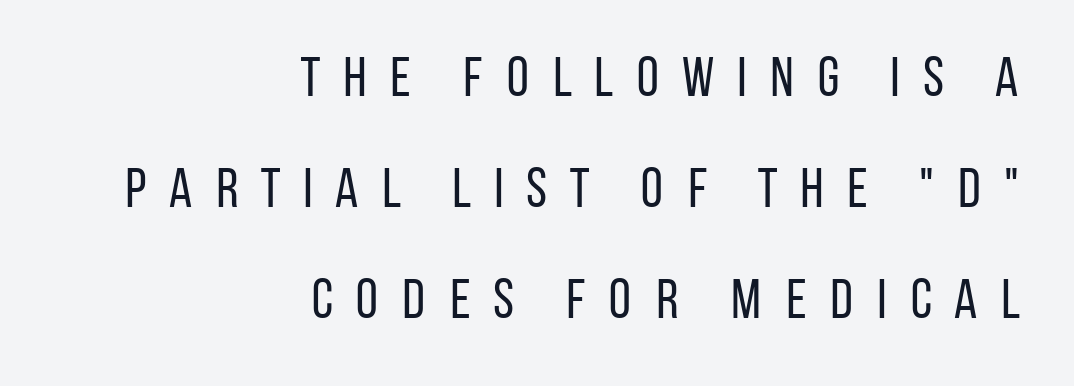
The image shows 56 px regular-weight, condensed sans-serif type, upright; set right-aligned, loose line spacing (1.98x), unusually wide letter spacing (+0.36 em), not underlined; low stroke contrast and a large x-height.
